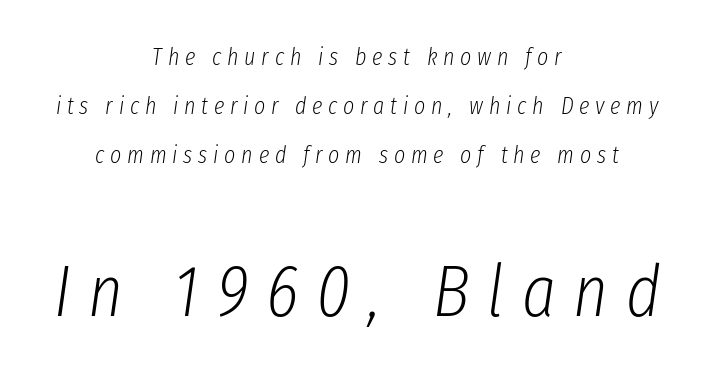
The image shows 73 px light, condensed type, italic (leaning right); set centered, loose line spacing (2.04x), unusually wide letter spacing (+0.24 em), not underlined; the second (bottom) block is 3.04x larger; low stroke contrast and a medium x-height.
